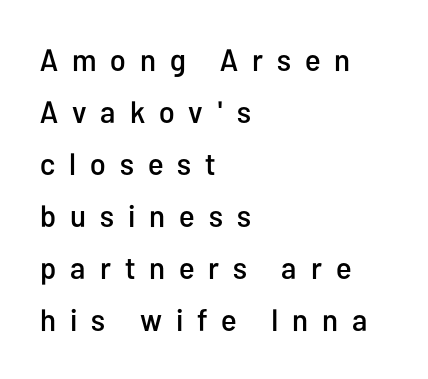
The image shows 31 px condensed sans-serif type, upright; set left-aligned, normal line spacing (1.68x), unusually wide letter spacing (+0.45 em), not underlined; low stroke contrast and a medium x-height.
